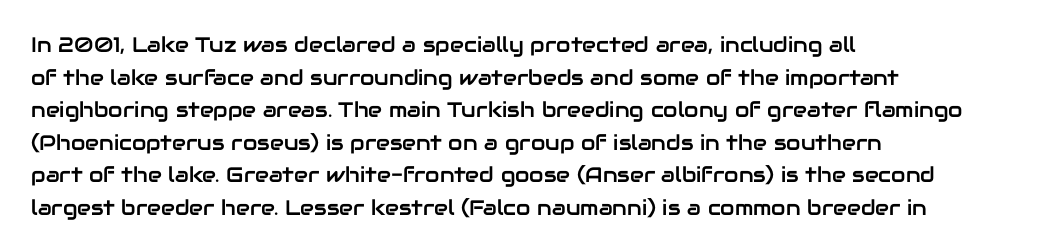
{"italic": "no", "underline": "no", "align": "left", "line_spacing": "normal", "line_spacing_ratio": 1.55, "letter_spacing": "normal", "letter_spacing_em": 0.0, "glyph_px": 21}
